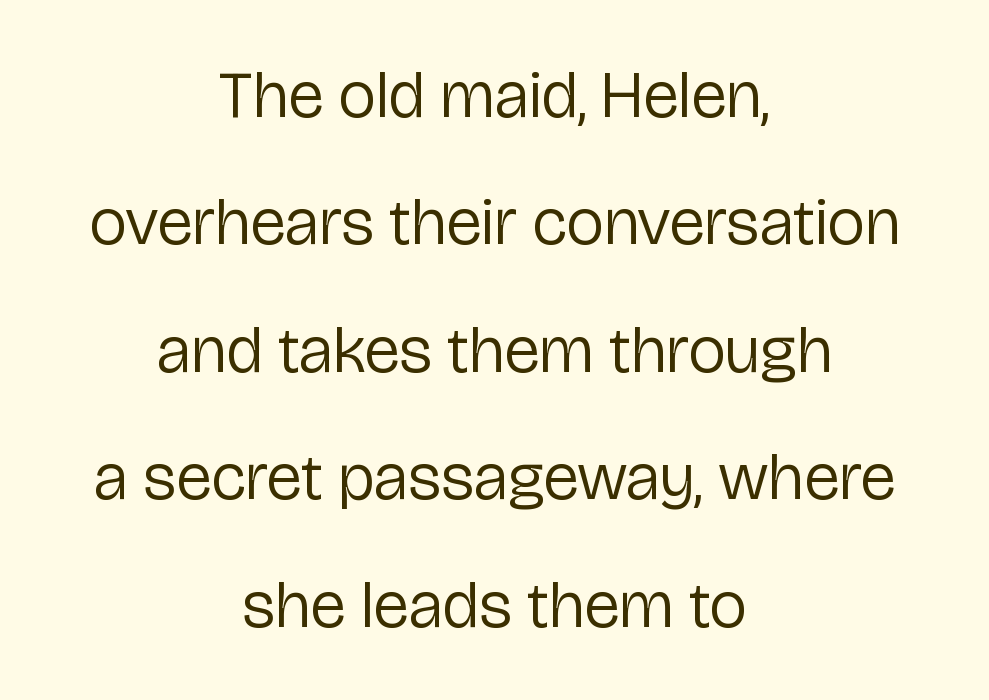
{"serif": "no", "italic": "no", "bold": "no", "weight": "regular", "width": "normal", "stroke_contrast": "low", "x_height": "medium", "monospaced": "no", "underline": "no", "align": "center", "line_spacing": "loose", "line_spacing_ratio": 1.93, "letter_spacing": "normal", "letter_spacing_em": 0.0, "glyph_px": 66}
